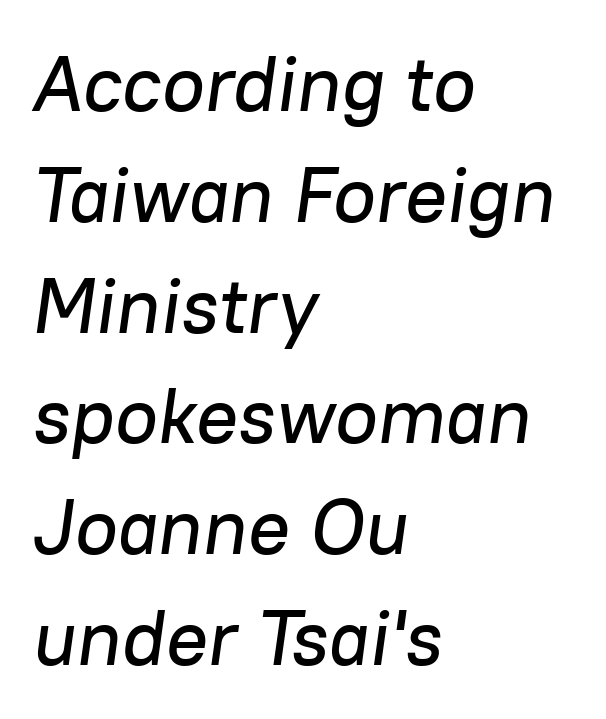
{"italic": "yes", "lean": "right", "slant_degrees": 8, "width": "normal", "stroke_contrast": "low", "x_height": "medium", "monospaced": "no", "underline": "no", "align": "left", "line_spacing": "normal", "line_spacing_ratio": 1.42, "letter_spacing": "normal", "letter_spacing_em": 0.0, "glyph_px": 78}
